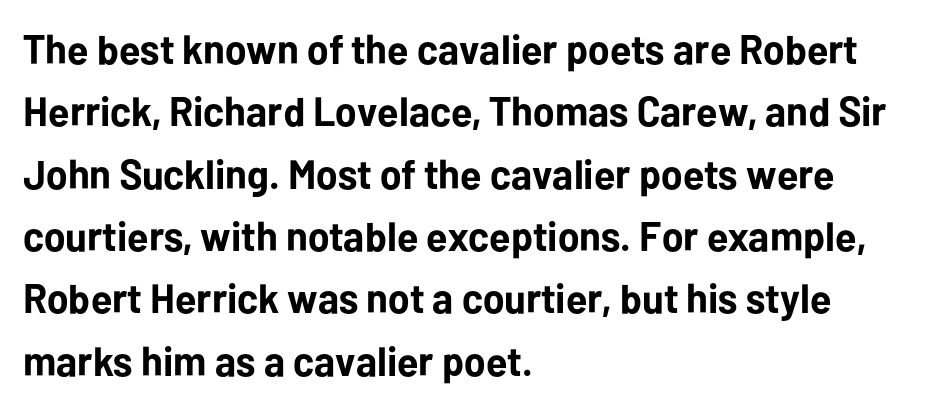
Q: Is the text bold? A: Yes.
Q: Is the text italic (slanted)? A: No, it is upright.
Q: Is the typeface a serif or a sans-serif typeface? A: Sans-serif.
Q: Is the text underlined? A: No.
Q: How is the paragraph aligned? A: Left-aligned.
Q: Is the spacing between letters normal or unusually wide? A: Normal.
Q: Is the spacing between lines tight, normal or loose? A: Normal.
Q: Width (condensed, normal, or wide)? A: Normal.
Q: Stroke contrast? A: Low.
Q: x-height? A: Medium.
Q: Monospaced? A: No.
